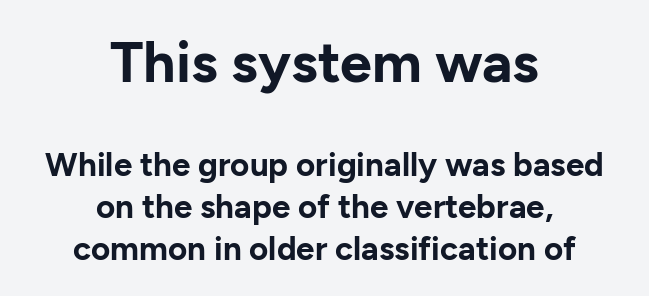
The image shows 57 px bold sans-serif type, upright; set centered, normal line spacing (1.26x), normal letter spacing, not underlined; the first (top) block is 1.73x larger; low stroke contrast and a medium x-height.
